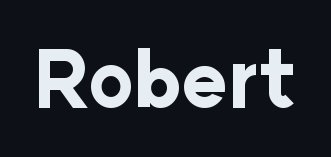
Q: Is the text bold? A: Yes.
Q: Is the text italic (slanted)? A: No, it is upright.
Q: Is the typeface a serif or a sans-serif typeface? A: Sans-serif.
Q: Is the text underlined? A: No.
Q: Is the spacing between letters normal or unusually wide? A: Normal.
Q: Width (condensed, normal, or wide)? A: Normal.
Q: Stroke contrast? A: Low.
Q: x-height? A: Medium.
Q: Monospaced? A: No.
